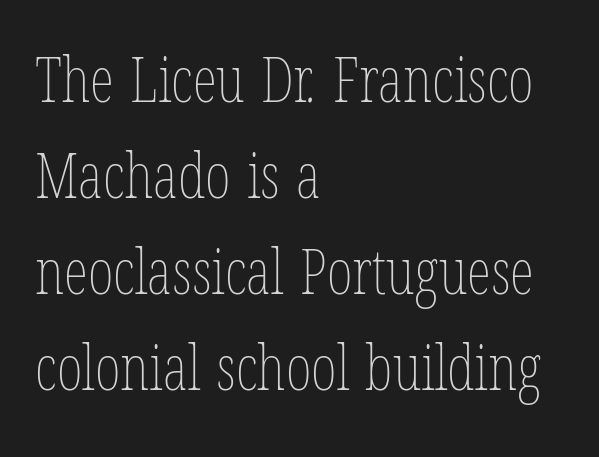
The space directly below the letters is spotless. The rendering uses natural spacing where letterforms have individual widths. The vertical gap from one line to the next is medium. Line starts are locked; line ends wander.
